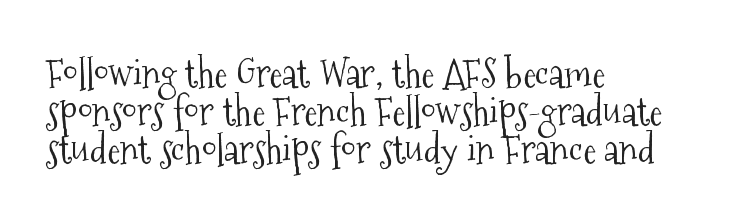
{"serif": "yes", "italic": "no", "bold": "no", "weight": "light", "width": "condensed", "stroke_contrast": "medium", "x_height": "medium", "monospaced": "no", "underline": "no", "align": "left", "line_spacing": "tight", "line_spacing_ratio": 0.97, "letter_spacing": "normal", "letter_spacing_em": 0.0, "glyph_px": 39}
